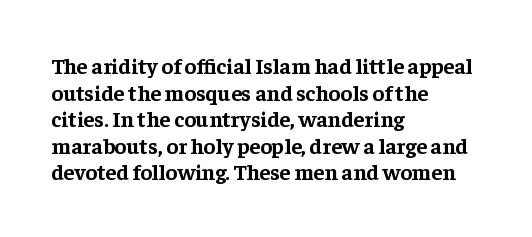
Q: Is the text bold? A: Yes.
Q: Is the text italic (slanted)? A: No, it is upright.
Q: Is the text underlined? A: No.
Q: How is the paragraph aligned? A: Left-aligned.
Q: Is the spacing between letters normal or unusually wide? A: Normal.
